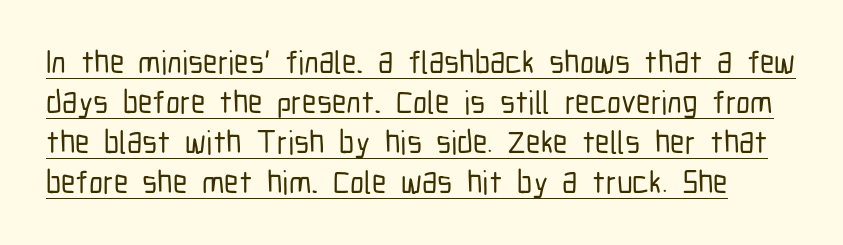
Compared with typical paragraphs, the rows here are spaced about the same. In designer terms, the underline attribute is active on this setting. This sample uses an upright cut, with every glyph sitting square on the baseline. A typesetter would call this proportional, since set widths differ per character. Serif or sans? Sans — the stroke terminals are bare. Students, note that the glyphs here touch the page at normal intervals.
